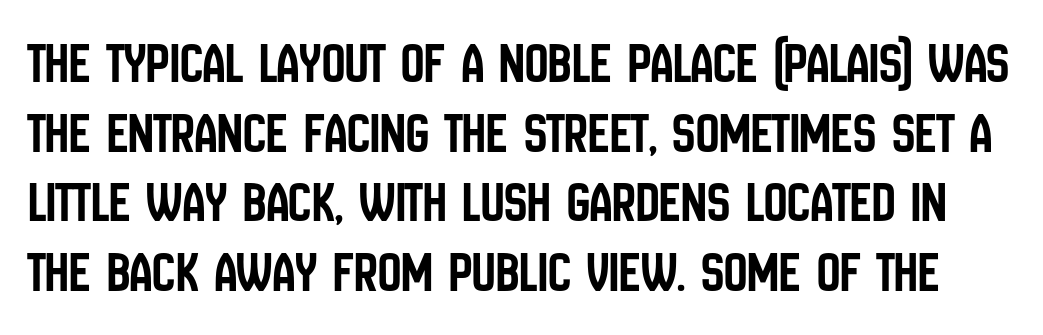
The image shows 58 px condensed sans-serif type, upright; set line spacing 1.2x, normal letter spacing, not underlined; low stroke contrast and a large x-height.
